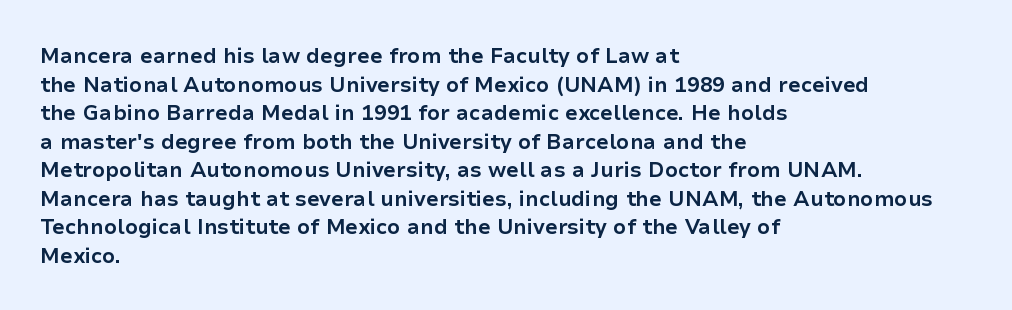
Q: Is the text bold? A: Yes.
Q: Is the text italic (slanted)? A: No, it is upright.
Q: Is the text underlined? A: No.
Q: How is the paragraph aligned? A: Left-aligned.
Q: Is the spacing between letters normal or unusually wide? A: Normal.
Q: Is the spacing between lines tight, normal or loose? A: Normal.
